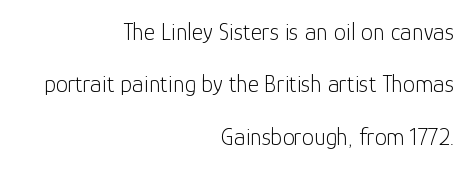
The gaps between neighbouring characters are ordinary and unremarkable. These glyphs show unthickened strokes, regular width or finer. Every stem runs plumb, perpendicular to the baseline. Students, observe: this is what heavily led, spacious text looks like.
